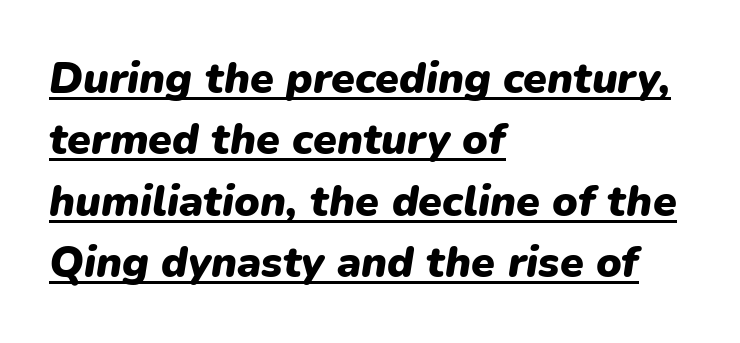
Evenly set lines give the paragraph a standard silhouette. These lines carry a lot of weight — the face is fully bold. It's the slanting kind of type. Visually the block forms a straight wall on the left and a jagged coastline on the right.
